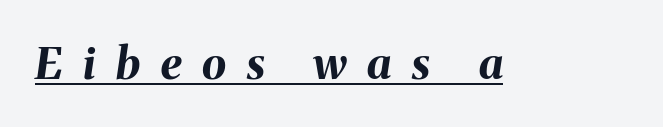
Q: Is the text bold? A: Yes.
Q: Is the text italic (slanted)? A: Yes, it leans right by about 8 degrees.
Q: Is the text underlined? A: Yes.
Q: Is the spacing between letters normal or unusually wide? A: Unusually wide.
Q: Width (condensed, normal, or wide)? A: Normal.
Q: Stroke contrast? A: Medium.
Q: x-height? A: Medium.
Q: Monospaced? A: No.
